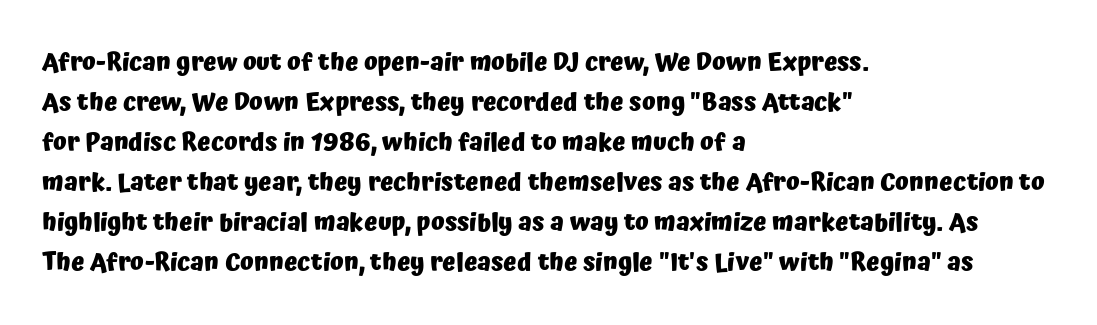
{"italic": "no", "bold": "yes", "underline": "no", "align": "left", "line_spacing": "normal", "line_spacing_ratio": 1.6, "letter_spacing": "normal", "letter_spacing_em": 0.0, "glyph_px": 25}
